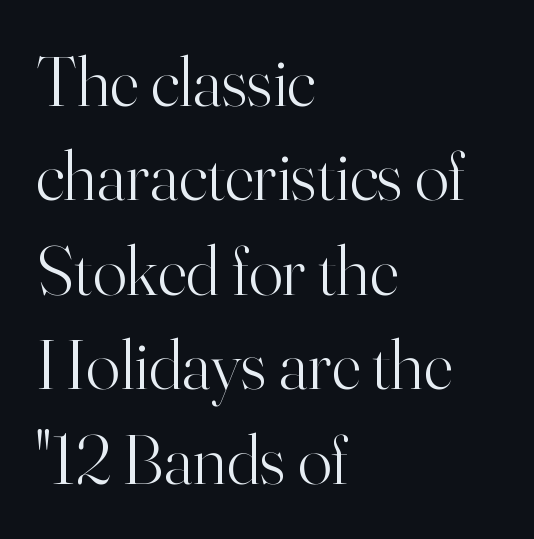
The image shows 71 px light serif type, upright; set left-aligned, normal line spacing (1.33x), normal letter spacing, not underlined; high stroke contrast and a small x-height.
